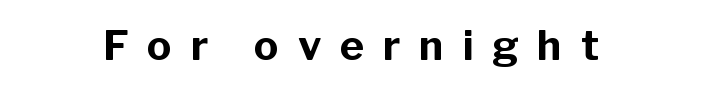
Q: Is the text bold? A: Yes.
Q: Is the text italic (slanted)? A: No, it is upright.
Q: Is the typeface a serif or a sans-serif typeface? A: Sans-serif.
Q: Is the text underlined? A: No.
Q: How is the paragraph aligned? A: Centered.
Q: Is the spacing between letters normal or unusually wide? A: Unusually wide.
Q: Width (condensed, normal, or wide)? A: Normal.
Q: Stroke contrast? A: Low.
Q: x-height? A: Medium.
Q: Monospaced? A: No.
